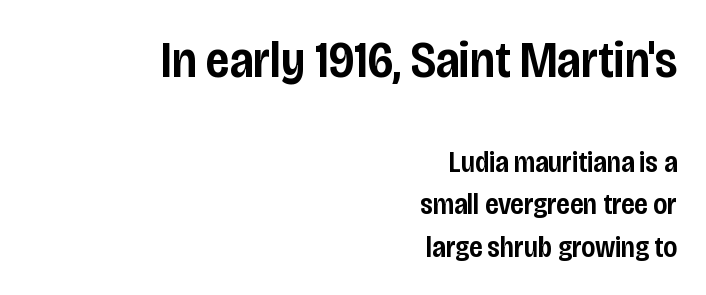
The image shows 51 px semibold, condensed sans-serif type, upright; set right-aligned, normal line spacing (1.47x), normal letter spacing, not underlined; the first (top) block is 1.76x larger; low stroke contrast and a large x-height.
